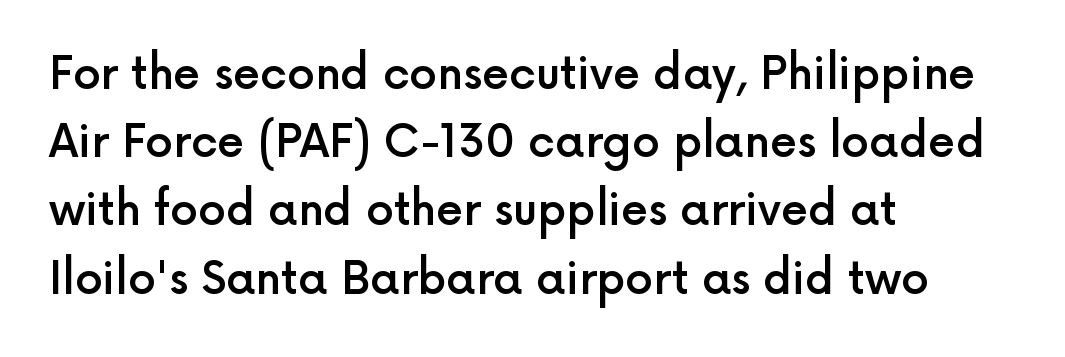
The paragraph shown leans on its left margin. This is the regular roman posture of the typeface. How are the letters spaced? Ordinarily, with no added tracking. Classification — sans serif. The space beneath each line is pristine and unruled.
